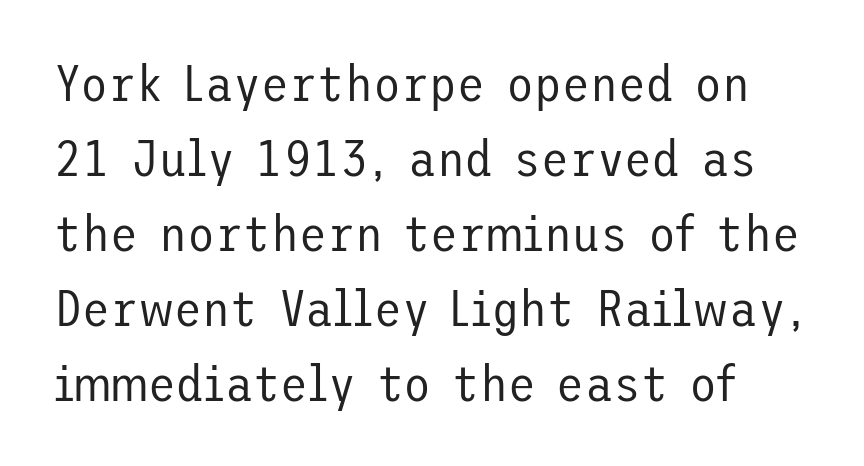
{"serif": "no", "italic": "no", "bold": "no", "weight": "regular", "width": "normal", "stroke_contrast": "low", "x_height": "medium", "underline": "no", "line_spacing": "normal", "line_spacing_ratio": 1.47, "letter_spacing": "normal", "letter_spacing_em": 0.0, "glyph_px": 51}
